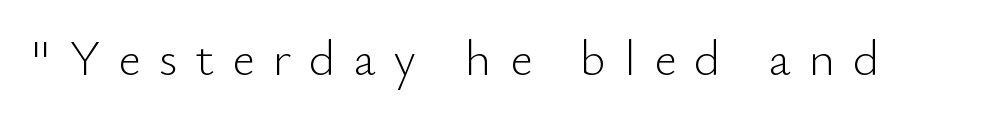
The face used here is proportionally spaced, like ordinary book or web type. Check where the strokes stop: nothing finishes them off — pure sans. Type without underlining. How are the letters spaced? Widely, with obvious added tracking. Weight: regular or lighter. Do the letters lean? They stand straight.
